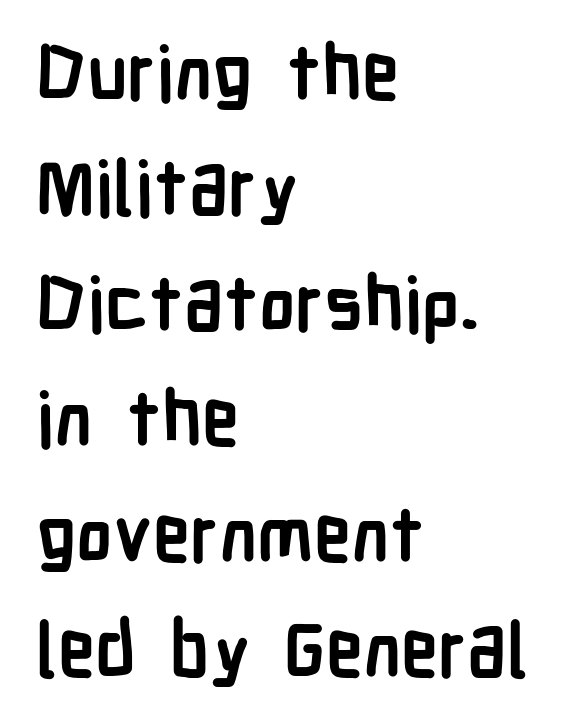
Observe the ordinary spacing: letters are neighbours, not strangers. Thick stems and heavy bowls — unmistakably bold. Compared with a centered layout, this one pins lines to the left instead. Nobody drew a line under any word here.
